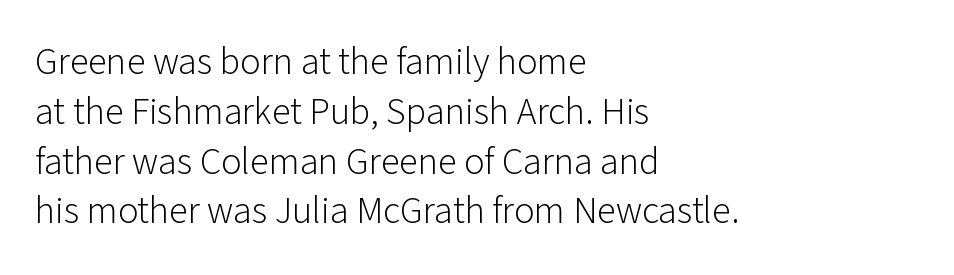
Q: Is the text bold? A: No.
Q: Is the text italic (slanted)? A: No, it is upright.
Q: Is the typeface a serif or a sans-serif typeface? A: Sans-serif.
Q: Is the text underlined? A: No.
Q: How is the paragraph aligned? A: Left-aligned.
Q: Is the spacing between letters normal or unusually wide? A: Normal.
Q: Is the spacing between lines tight, normal or loose? A: Normal.
Q: Width (condensed, normal, or wide)? A: Normal.
Q: Stroke contrast? A: Low.
Q: x-height? A: Medium.
Q: Monospaced? A: No.
